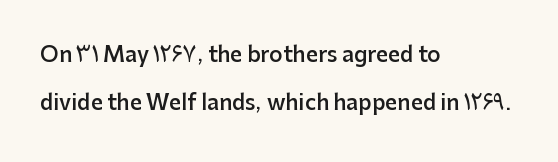
Q: Is the text bold? A: Semi-bold.
Q: Is the text italic (slanted)? A: No, it is upright.
Q: Is the text underlined? A: No.
Q: How is the paragraph aligned? A: Left-aligned.
Q: Is the spacing between letters normal or unusually wide? A: Normal.
Q: Is the spacing between lines tight, normal or loose? A: Loose.
